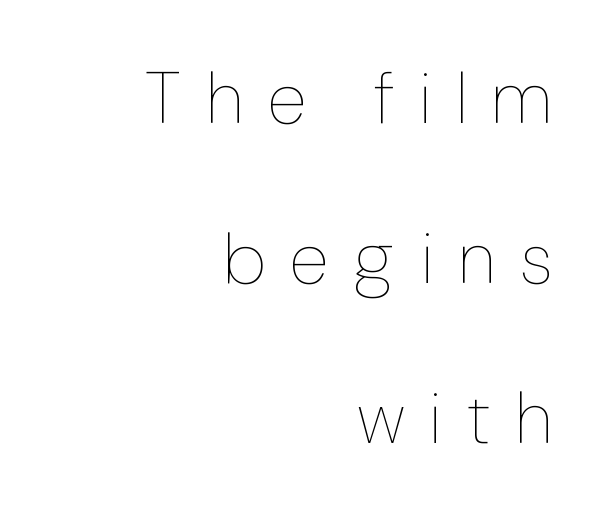
The image shows 73 px thin, condensed type, upright; set right-aligned, loose line spacing (2.19x), unusually wide letter spacing (+0.37 em), not underlined; low stroke contrast and a medium x-height.
